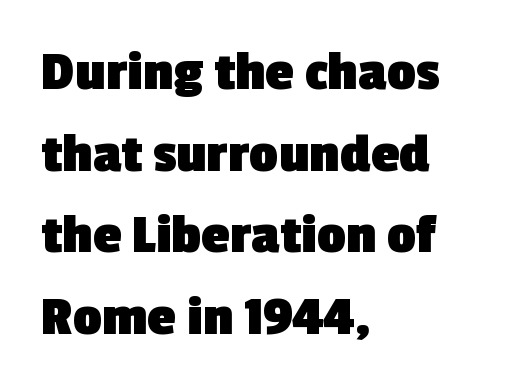
There is no visible air inserted between adjacent glyphs. The characters look thick and weighty, a clear bold. Type without underlining. A typesetter would label this face a sans. Alignment: flush left.
